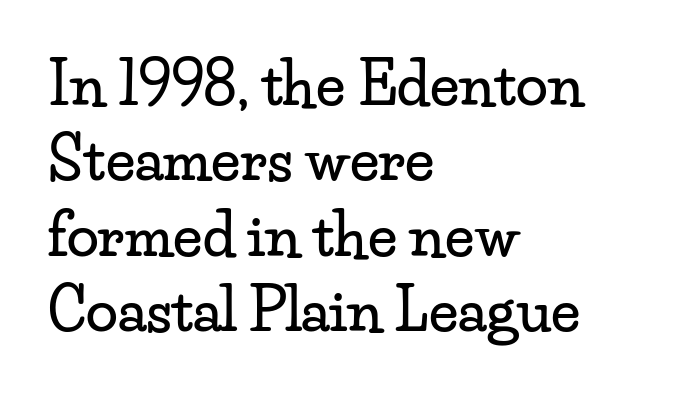
The paragraph has a hard left edge and a soft right edge. Each letter's strokes conclude with small projecting serifs. Only glyphs here, with clear space below each row. Posture: straight, roman, zero tilt. Successive baselines arrive at the customary interval. Is the letter spacing exaggerated? No — it looks like the ordinary default.
